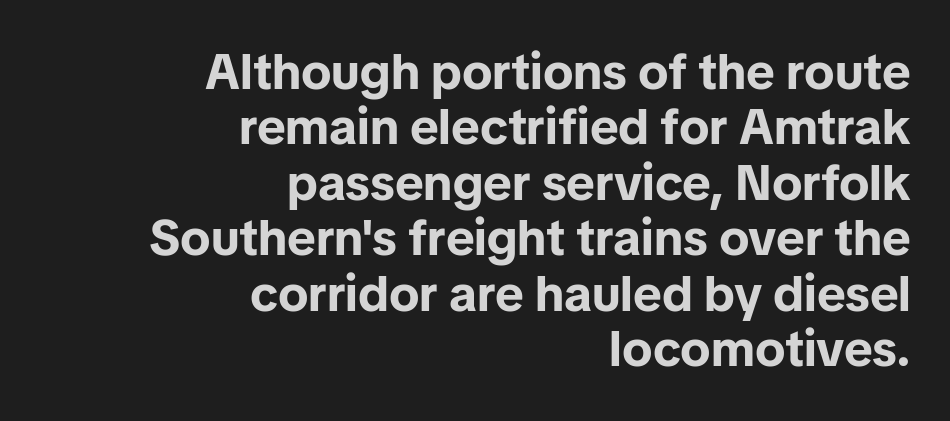
A bare baseline throughout the passage. Teacher's note: observe the even right margin — that is flush-right alignment. Standard letterfit; no display-style spreading of the glyphs. Chunky letters — that's bold for sure. Notice how descenders almost collide with the ascenders below — that's tight leading.
